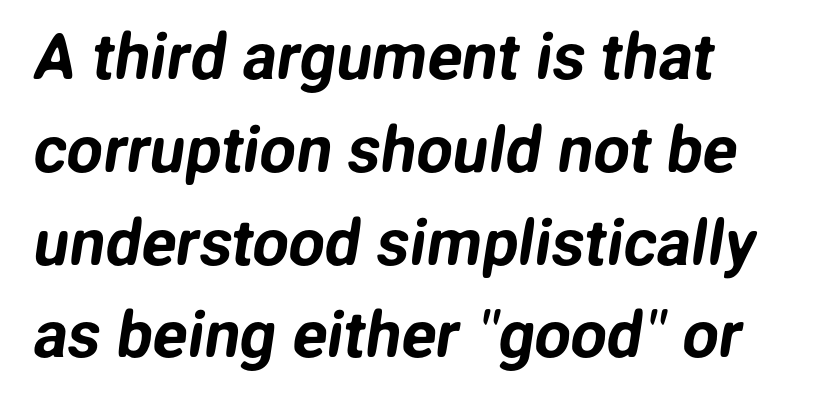
Layout note: lines flush left. This sample has the flowing, uneven cadence of proportional lettering. The letters sit at their default tracking, neither squeezed nor spread. The rows are spaced the way most documents space them.
